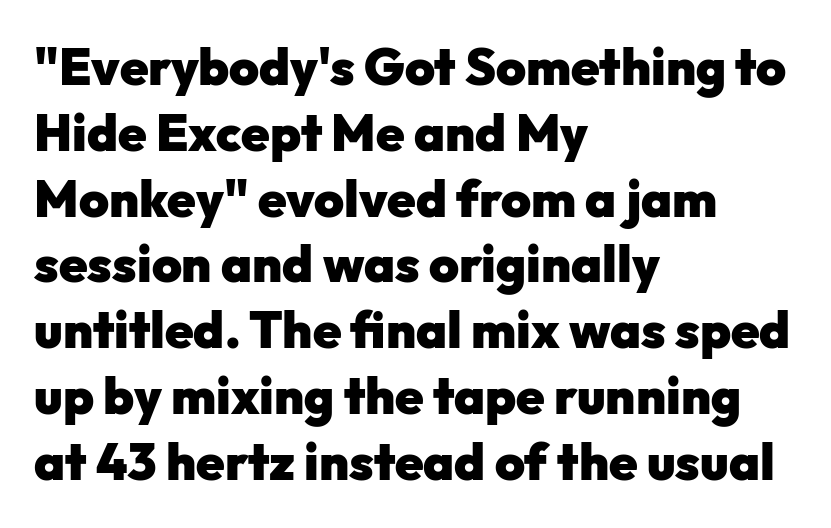
You could not count columns in this text — the font is proportionally spaced. These lines are set flush left with a ragged right edge. Quick note: underline off. Letterform terminals end flat and unadorned throughout the passage. Honestly, the letter spacing is just normal — you wouldn't notice it.
